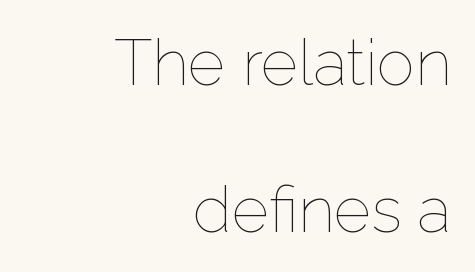
{"italic": "no", "bold": "no", "weight": "thin", "width": "normal", "stroke_contrast": "low", "x_height": "medium", "monospaced": "no", "underline": "no", "align": "right", "line_spacing": "loose", "line_spacing_ratio": 2.3, "letter_spacing": "normal", "letter_spacing_em": 0.0, "glyph_px": 64}
